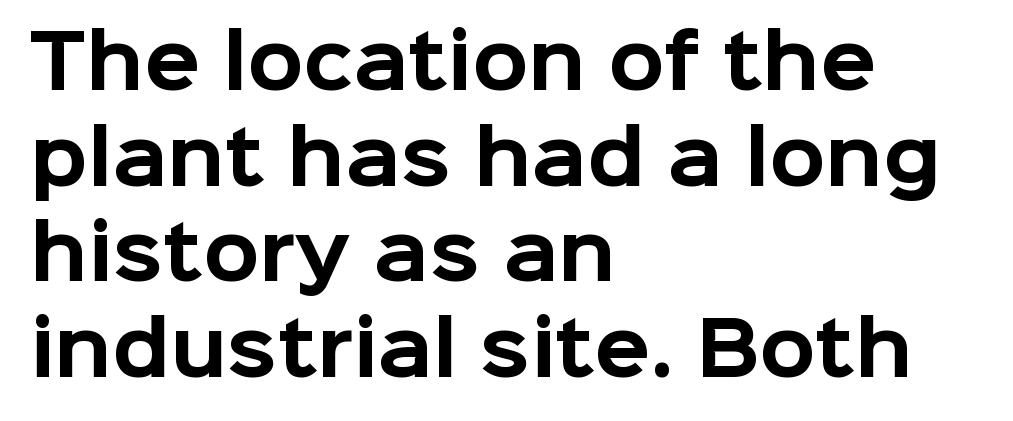
The compositor pushed each line to the left boundary. Stroke terminals: plain, sans-serif. Descenders hang freely into open space. This block has exactly the height ordinary leading produces. A typesetter would call this zero additional tracking.
